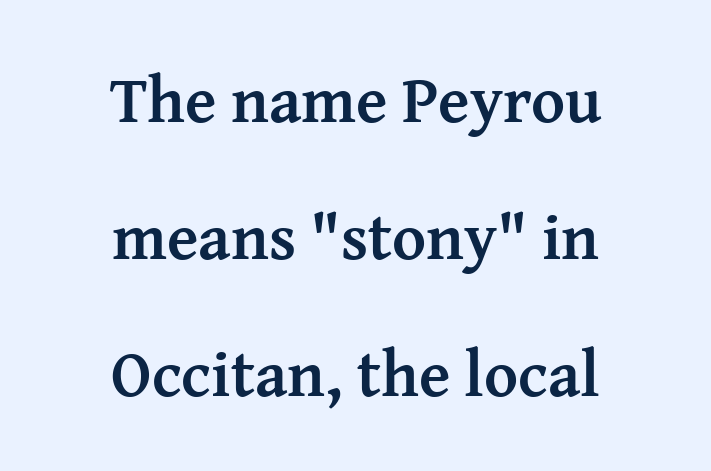
The image shows 65 px semibold serif type, upright; set centered, loose line spacing (2.11x), normal letter spacing, not underlined; medium stroke contrast and a medium x-height.
